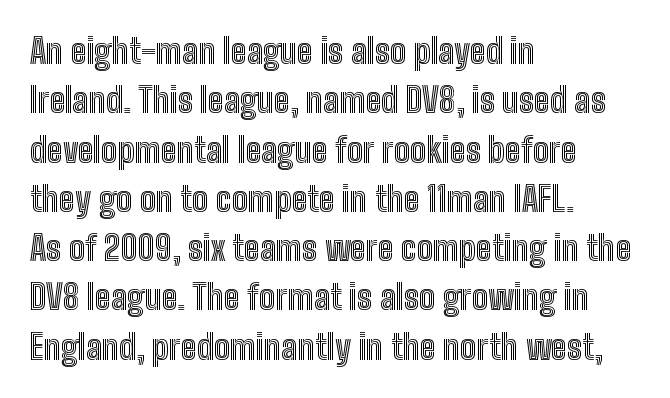
The image shows 34 px condensed type, upright; set left-aligned, normal line spacing (1.45x), normal letter spacing, not underlined; a medium x-height.
